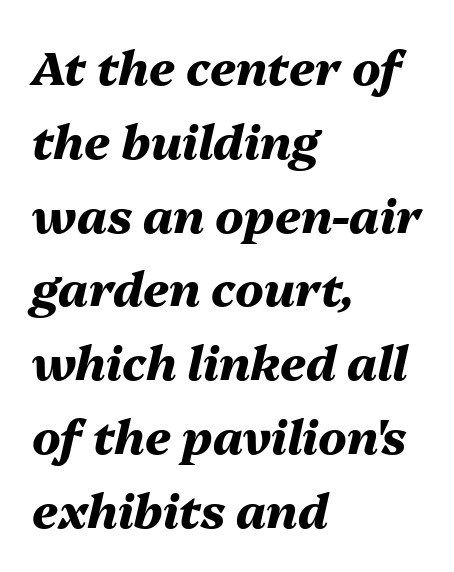
{"italic": "yes", "lean": "right", "slant_degrees": 13, "bold": "yes", "weight": "heavy", "width": "normal", "stroke_contrast": "medium", "x_height": "medium", "monospaced": "no", "underline": "no", "align": "left", "line_spacing": "normal", "line_spacing_ratio": 1.57, "letter_spacing": "normal", "letter_spacing_em": 0.0, "glyph_px": 47}
